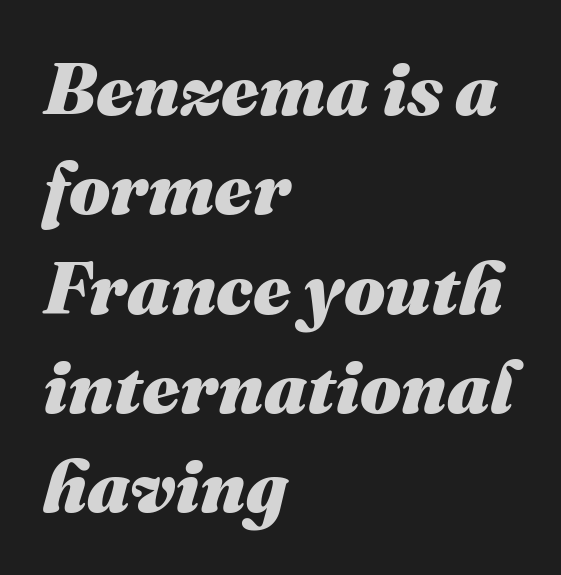
Q: Is the text bold? A: Yes.
Q: Is the text italic (slanted)? A: Yes, it leans right by about 16 degrees.
Q: Is the text underlined? A: No.
Q: How is the paragraph aligned? A: Left-aligned.
Q: Is the spacing between letters normal or unusually wide? A: Normal.
Q: Is the spacing between lines tight, normal or loose? A: Normal.
Q: Width (condensed, normal, or wide)? A: Normal.
Q: Stroke contrast? A: Medium.
Q: x-height? A: Medium.
Q: Monospaced? A: No.
